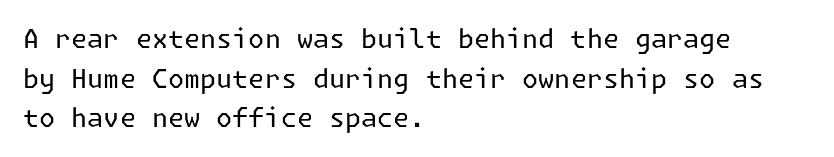
The image shows 26 px text type, upright; set left-aligned, normal line spacing (1.52x), normal letter spacing, not underlined.
